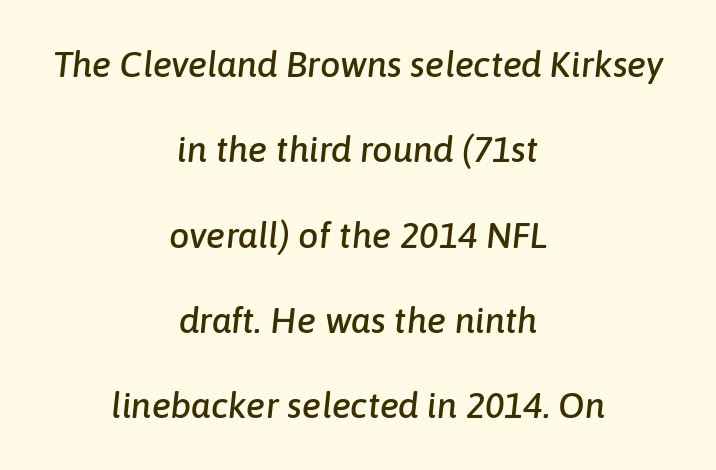
Q: Is the text italic (slanted)? A: Yes, it leans right by about 6 degrees.
Q: Is the text underlined? A: No.
Q: How is the paragraph aligned? A: Centered.
Q: Is the spacing between letters normal or unusually wide? A: Normal.
Q: Is the spacing between lines tight, normal or loose? A: Loose.
Q: Width (condensed, normal, or wide)? A: Normal.
Q: Stroke contrast? A: Low.
Q: x-height? A: Medium.
Q: Monospaced? A: No.
